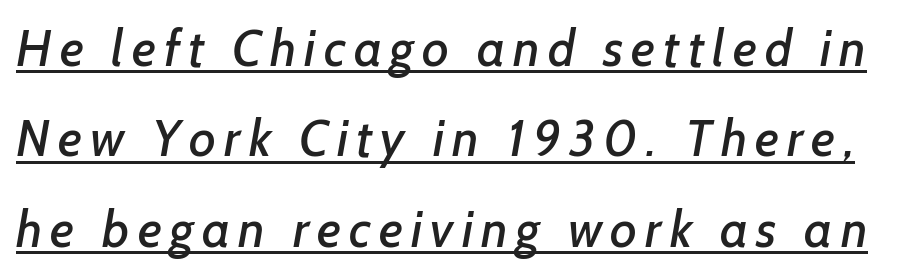
{"serif": "no", "width": "normal", "stroke_contrast": "low", "x_height": "medium", "monospaced": "no", "underline": "yes", "line_spacing_ratio": 1.77, "glyph_px": 51}
